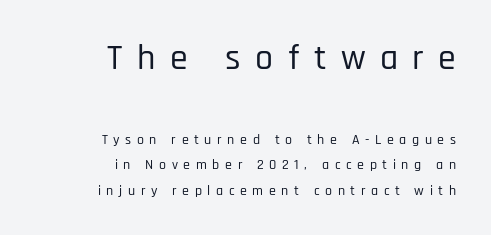
These lines were composed using upright roman letters. You can tell from the bare stems that sans-serif type was used. The passage shown is not underscored anywhere. Between these two stacked blocks, the higher one wins on size. Characters follow at a spacing far wider than the type designer built in. The rendering uses natural spacing where letterforms have individual widths.
